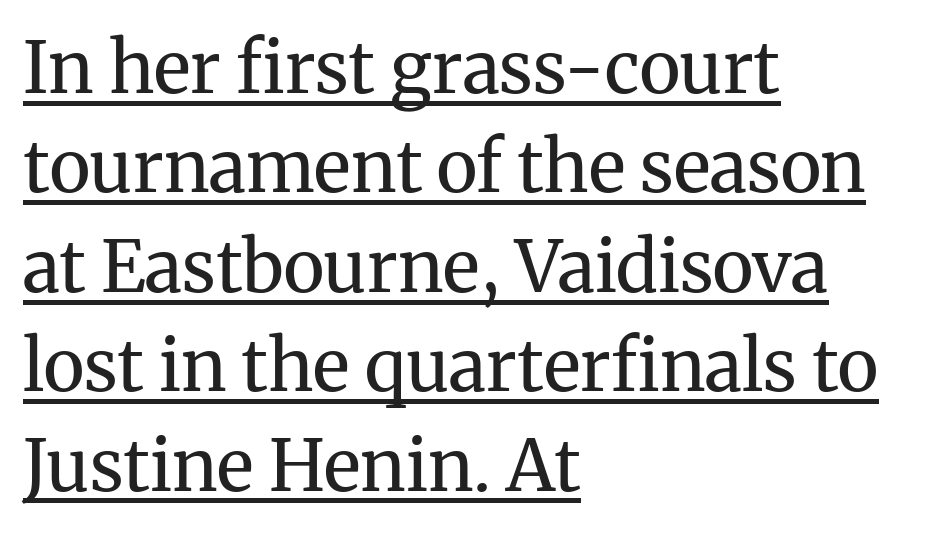
Q: Is the text bold? A: No.
Q: Is the text italic (slanted)? A: No, it is upright.
Q: Is the typeface a serif or a sans-serif typeface? A: Serif.
Q: Is the text underlined? A: Yes.
Q: How is the paragraph aligned? A: Left-aligned.
Q: Is the spacing between letters normal or unusually wide? A: Normal.
Q: Is the spacing between lines tight, normal or loose? A: Normal.
Q: Width (condensed, normal, or wide)? A: Normal.
Q: Stroke contrast? A: Medium.
Q: x-height? A: Medium.
Q: Monospaced? A: No.
